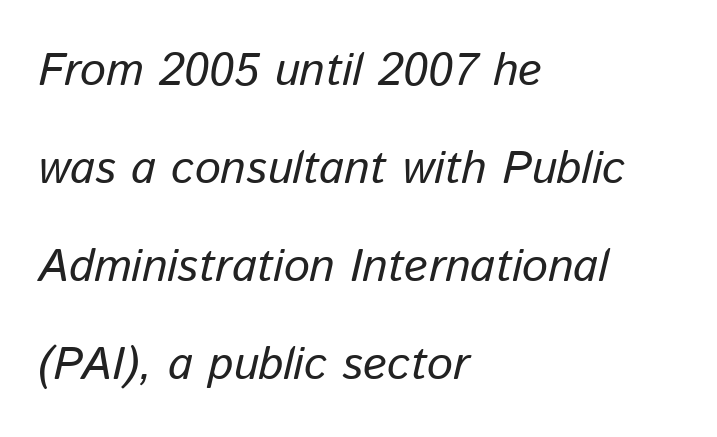
{"italic": "yes", "lean": "right", "slant_degrees": 13, "bold": "no", "weight": "regular", "width": "normal", "stroke_contrast": "low", "x_height": "medium", "monospaced": "no", "underline": "no", "align": "left", "line_spacing": "loose", "line_spacing_ratio": 2.13, "letter_spacing": "normal", "letter_spacing_em": 0.0, "glyph_px": 46}
